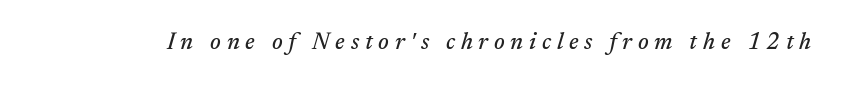
Q: Is the text italic (slanted)? A: Yes, it leans right by about 17 degrees.
Q: Is the text underlined? A: No.
Q: Is the spacing between letters normal or unusually wide? A: Unusually wide.
